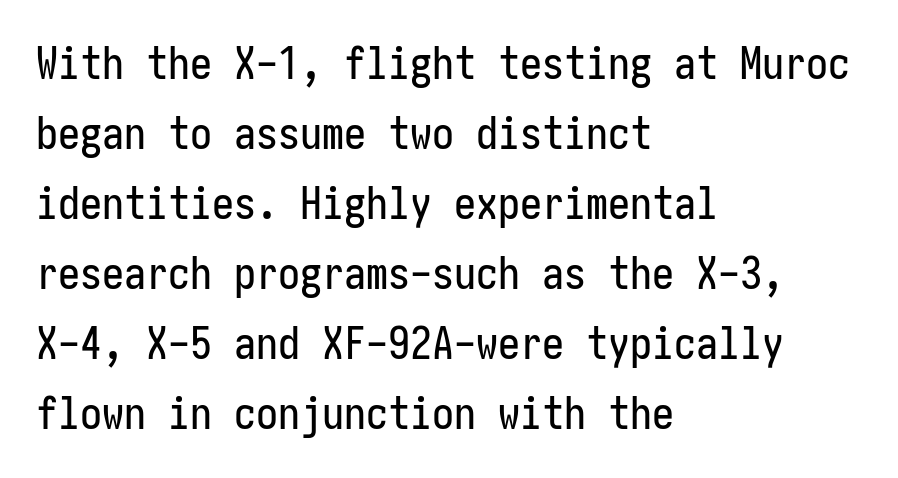
The image shows 44 px condensed sans-serif type, upright; set left-aligned, normal line spacing (1.59x), normal letter spacing, not underlined; low stroke contrast and a medium x-height.
